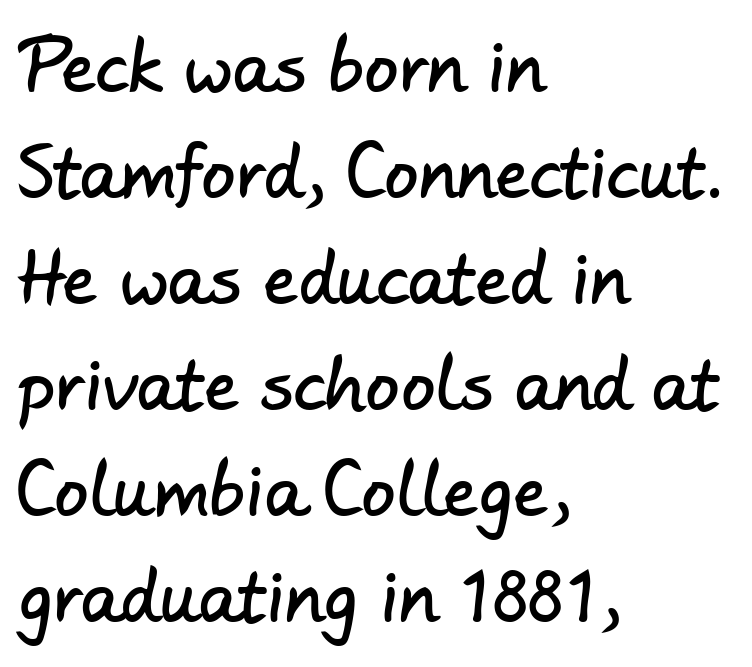
Q: Is the typeface a serif or a sans-serif typeface? A: Sans-serif.
Q: Is the text underlined? A: No.
Q: How is the paragraph aligned? A: Left-aligned.
Q: Is the spacing between letters normal or unusually wide? A: Normal.
Q: Is the spacing between lines tight, normal or loose? A: Normal.
Q: Width (condensed, normal, or wide)? A: Normal.
Q: Stroke contrast? A: Low.
Q: x-height? A: Small.
Q: Monospaced? A: No.
